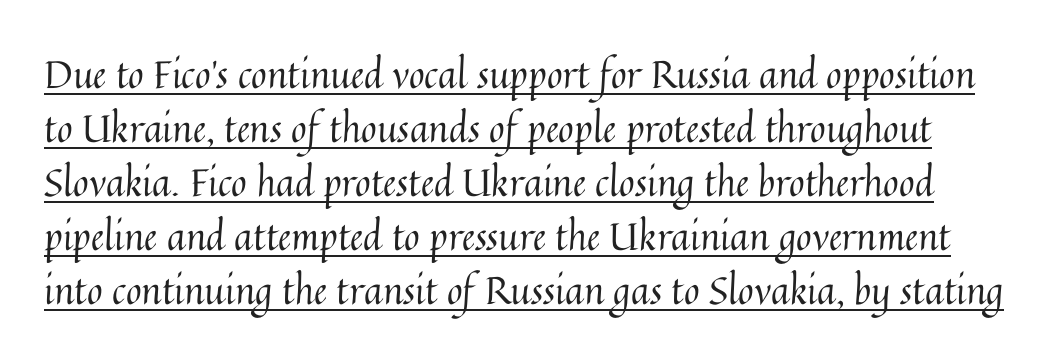
The image shows 38 px regular-weight type; set normal line spacing (1.42x), normal letter spacing, underlined; medium stroke contrast and a medium x-height.
